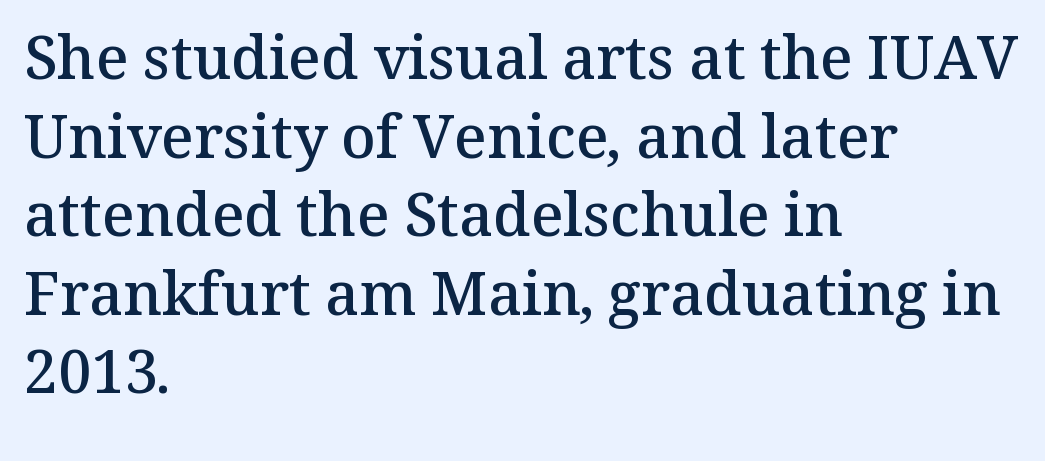
Q: Is the text bold? A: Semi-bold.
Q: Is the text italic (slanted)? A: No, it is upright.
Q: Is the typeface a serif or a sans-serif typeface? A: Serif.
Q: Is the text underlined? A: No.
Q: How is the paragraph aligned? A: Left-aligned.
Q: Is the spacing between letters normal or unusually wide? A: Normal.
Q: Is the spacing between lines tight, normal or loose? A: Normal.
Q: Width (condensed, normal, or wide)? A: Normal.
Q: Stroke contrast? A: Medium.
Q: x-height? A: Medium.
Q: Monospaced? A: No.
